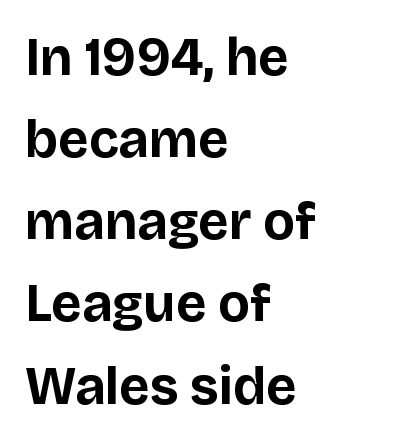
{"serif": "no", "italic": "no", "bold": "yes", "weight": "bold", "width": "normal", "stroke_contrast": "low", "x_height": "large", "monospaced": "no", "underline": "no", "align": "left", "line_spacing": "normal", "line_spacing_ratio": 1.55, "letter_spacing": "normal", "letter_spacing_em": 0.0, "glyph_px": 53}
